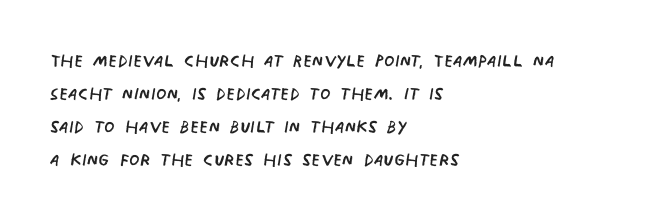
The image shows 24 px text type; set left-aligned, normal line spacing (1.37x), normal letter spacing, not underlined.
